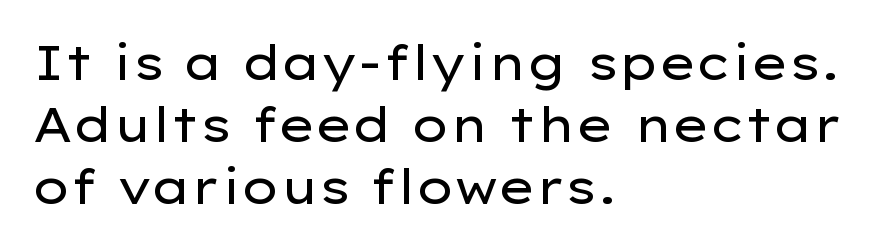
Q: Is the text bold? A: No.
Q: Is the text italic (slanted)? A: No, it is upright.
Q: Is the typeface a serif or a sans-serif typeface? A: Sans-serif.
Q: Is the text underlined? A: No.
Q: How is the paragraph aligned? A: Left-aligned.
Q: Is the spacing between letters normal or unusually wide? A: Normal.
Q: Is the spacing between lines tight, normal or loose? A: Normal.
Q: Width (condensed, normal, or wide)? A: Wide.
Q: Stroke contrast? A: Low.
Q: x-height? A: Medium.
Q: Monospaced? A: No.
